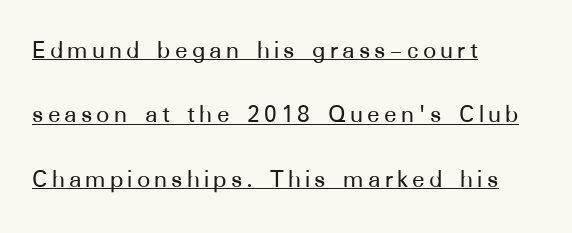
Q: Is the text italic (slanted)? A: No, it is upright.
Q: Is the text underlined? A: Yes.
Q: How is the paragraph aligned? A: Left-aligned.
Q: Is the spacing between lines tight, normal or loose? A: Loose.
